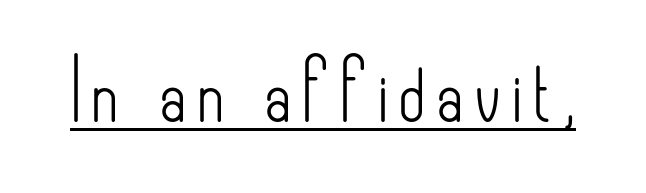
The passage shown is typed in a proportional face where columns would drift. A rule runs beneath these lines of type. The letters stand straight up with perfectly vertical stems. Check where the strokes stop: nothing finishes them off — pure sans. No extra ink here — the face is not bold.
